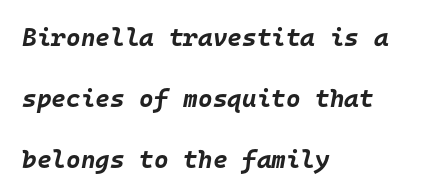
Q: Is the text bold? A: Yes.
Q: Is the text italic (slanted)? A: Yes, it leans right by about 10 degrees.
Q: Is the text underlined? A: No.
Q: How is the paragraph aligned? A: Left-aligned.
Q: Is the spacing between letters normal or unusually wide? A: Normal.
Q: Is the spacing between lines tight, normal or loose? A: Loose.
